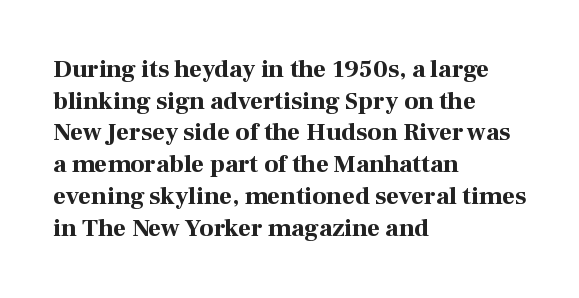
{"italic": "no", "bold": "yes", "underline": "no", "align": "left", "line_spacing": "normal", "line_spacing_ratio": 1.27, "letter_spacing": "normal", "letter_spacing_em": 0.0, "glyph_px": 25}
